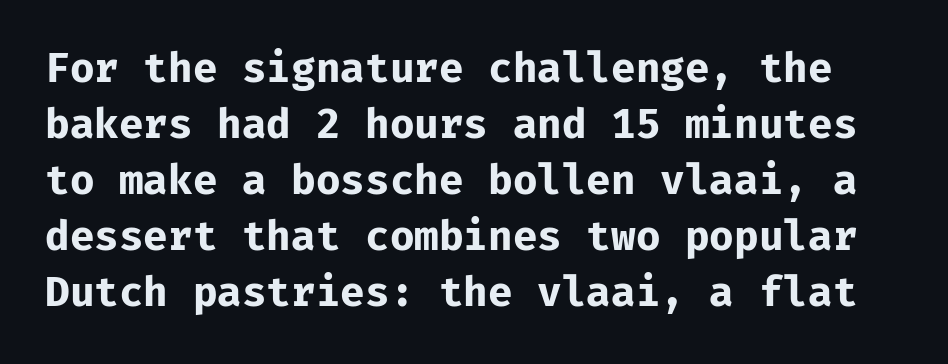
Q: Is the text bold? A: Yes.
Q: Is the text italic (slanted)? A: No, it is upright.
Q: Is the typeface a serif or a sans-serif typeface? A: Sans-serif.
Q: Is the text underlined? A: No.
Q: Is the spacing between letters normal or unusually wide? A: Normal.
Q: Is the spacing between lines tight, normal or loose? A: Normal.
Q: Width (condensed, normal, or wide)? A: Normal.
Q: Stroke contrast? A: Low.
Q: x-height? A: Medium.
Q: Monospaced? A: Yes.
